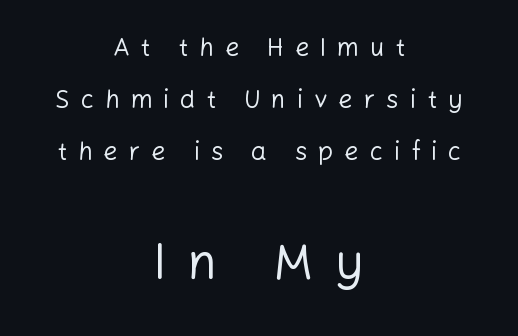
Each word looks stretched out because of the extra space between its letters. The space directly below the letters is spotless. Is this a fixed-width face? No — the glyphs have proportional, varying widths. Letterform terminals end flat and unadorned throughout the passage. Ink coverage per letter is moderate at most. The designer gave the closing block more size than the opening block.
